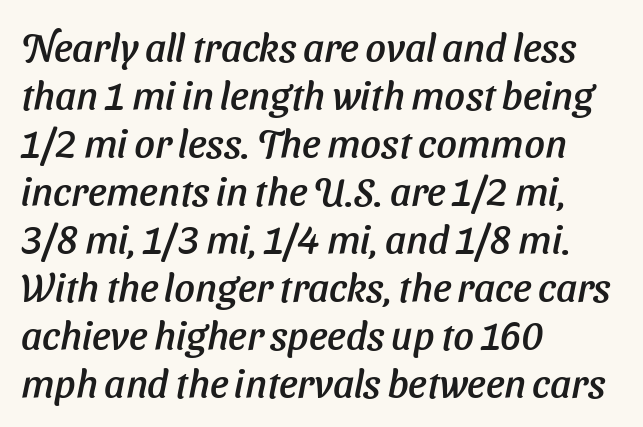
Q: Is the text italic (slanted)? A: Yes, it leans right by about 11 degrees.
Q: Is the text underlined? A: No.
Q: How is the paragraph aligned? A: Left-aligned.
Q: Is the spacing between letters normal or unusually wide? A: Normal.
Q: Width (condensed, normal, or wide)? A: Normal.
Q: Stroke contrast? A: Low.
Q: x-height? A: Medium.
Q: Monospaced? A: No.
